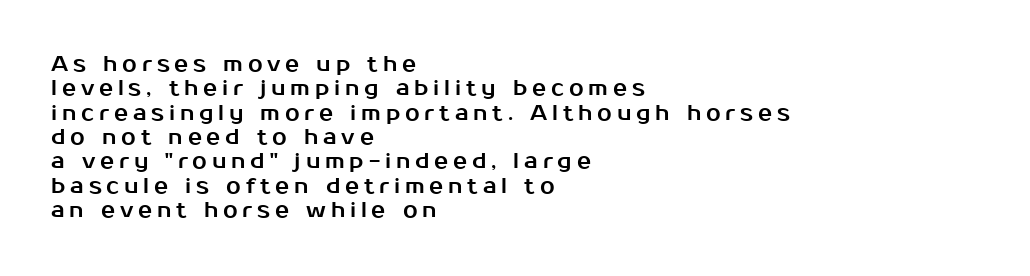
Q: Is the text italic (slanted)? A: No, it is upright.
Q: Is the text underlined? A: No.
Q: How is the paragraph aligned? A: Left-aligned.
Q: Is the spacing between letters normal or unusually wide? A: Unusually wide.
